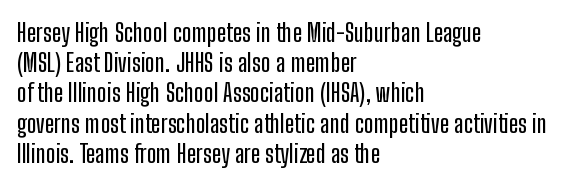
Q: Is the text italic (slanted)? A: No, it is upright.
Q: Is the text underlined? A: No.
Q: How is the paragraph aligned? A: Left-aligned.
Q: Is the spacing between letters normal or unusually wide? A: Normal.
